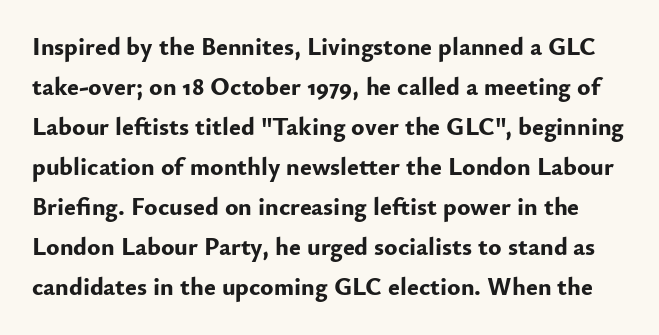
Does the leading feel generous? No, just average. Decoration check: the copy has no underline. The rendering uses a bold face; every stroke is thick and dark. Inter-character spacing is left at the font's built-in metrics. Do the letters lean? They stand straight.
